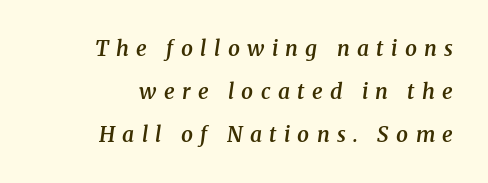
Q: Is the text bold? A: Semi-bold.
Q: Is the text italic (slanted)? A: Yes, it leans right by about 8 degrees.
Q: Is the text underlined? A: No.
Q: How is the paragraph aligned? A: Right-aligned.
Q: Is the spacing between letters normal or unusually wide? A: Unusually wide.
Q: Is the spacing between lines tight, normal or loose? A: Loose.
